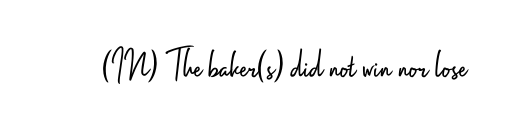
The image shows 41 px light, condensed sans-serif type; set normal letter spacing, not underlined; low stroke contrast and a small x-height.
